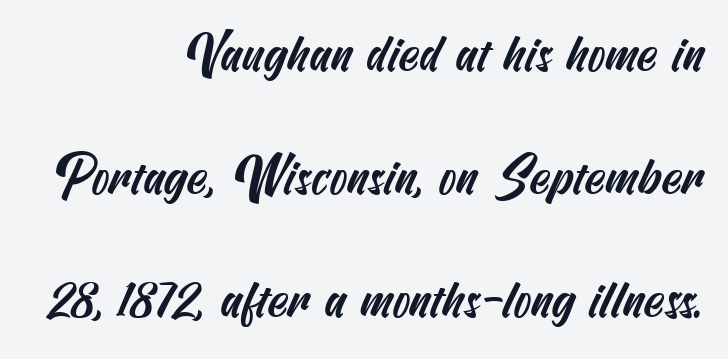
The image shows 52 px condensed sans-serif type; set right-aligned, loose line spacing (2.37x), normal letter spacing, not underlined; medium stroke contrast and a small x-height.
